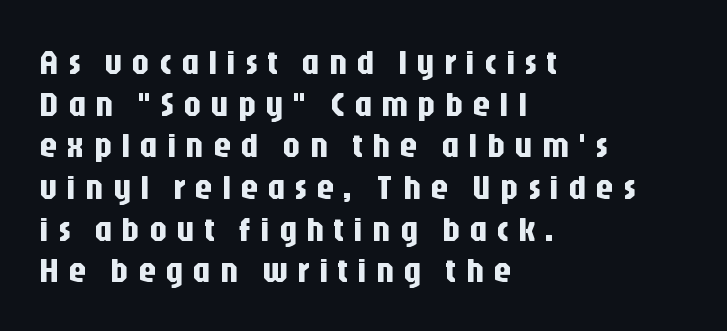
{"serif": "no", "italic": "no", "width": "condensed", "stroke_contrast": "low", "x_height": "large", "monospaced": "no", "underline": "no", "align": "left", "line_spacing_ratio": 1.19, "letter_spacing": "wide", "letter_spacing_em": 0.26, "glyph_px": 35}
